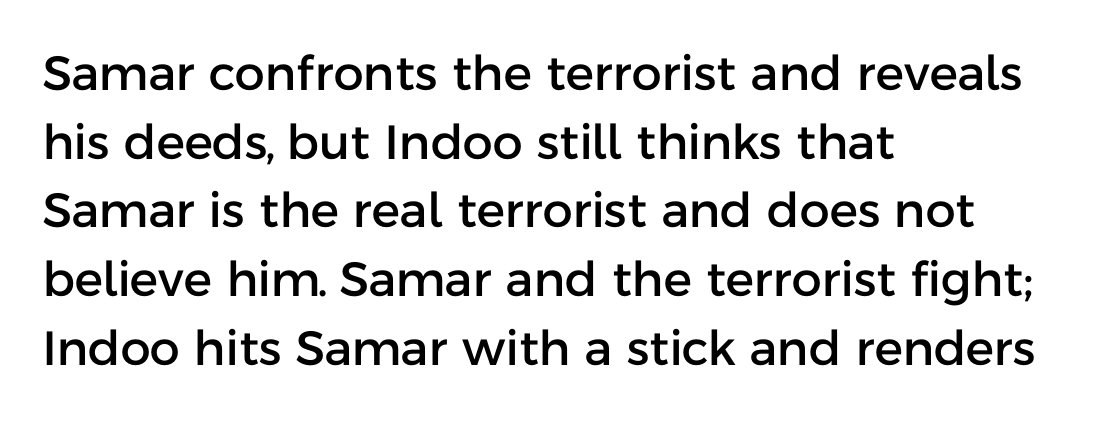
The image shows 48 px sans-serif type, upright; set left-aligned, normal line spacing (1.43x), normal letter spacing, not underlined; low stroke contrast and a medium x-height.
